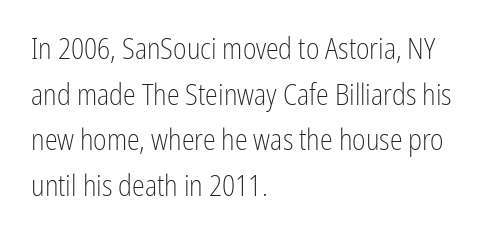
The image shows 29 px light, condensed sans-serif type, upright; set left-aligned, normal line spacing (1.57x), normal letter spacing, not underlined; low stroke contrast and a medium x-height.
